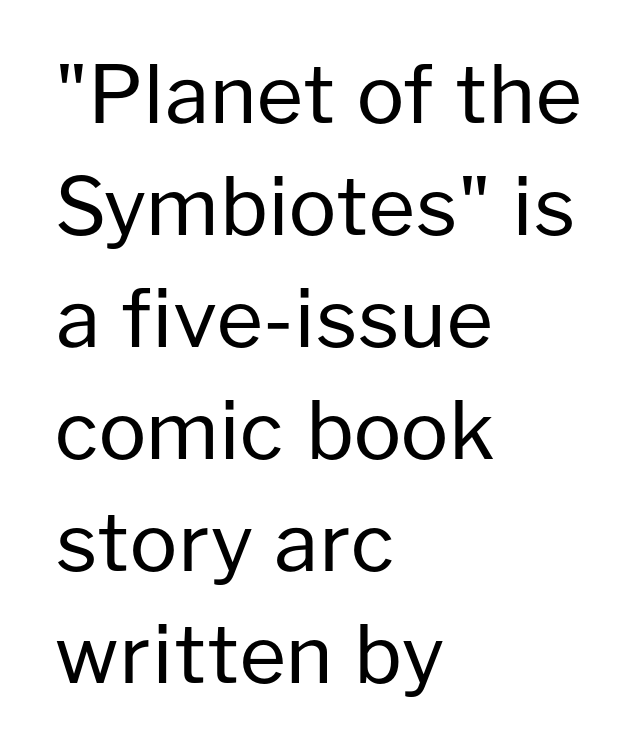
The image shows 80 px regular-weight sans-serif type, upright; set left-aligned, normal line spacing (1.4x), normal letter spacing, not underlined; low stroke contrast and a medium x-height.
